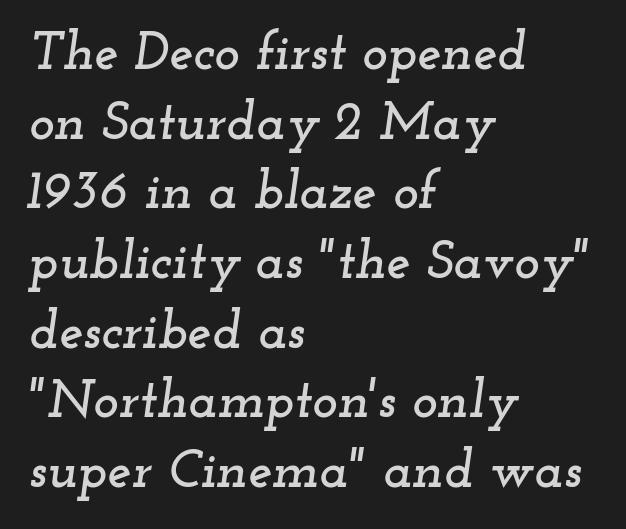
Are there feet on the stems? There are — it's a serif. The gap between lines stays unmarked. These lines are rendered in a variable-pitch font. The passage shown leans; its letterforms are oblique. Does the copy run flush right? No — it runs flush left. If you measured baseline to baseline, you'd find a middling distance.
